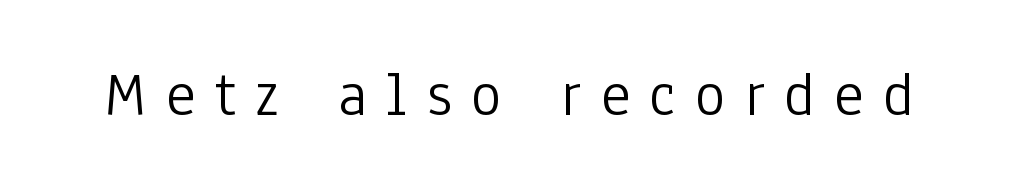
Loose tracking; the words dissolve into strings of separated letters. Posture: straight, roman, zero tilt. Counters stay open thanks to moderate or lighter strokes. Varying glyph widths throughout — classic text-font behaviour. The space beneath each line is pristine and unruled.
